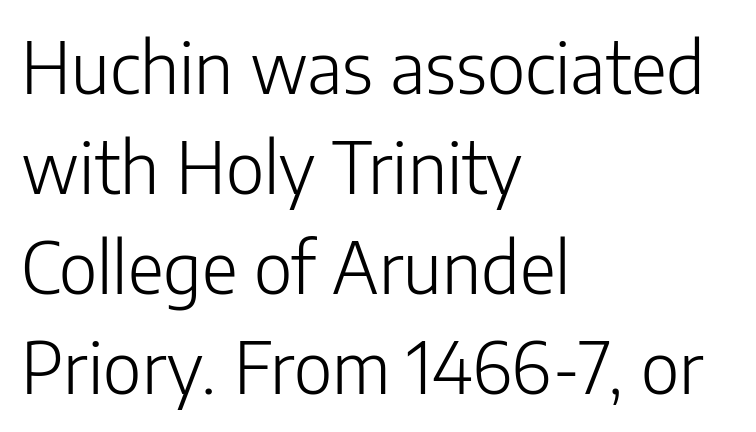
The image shows 70 px light sans-serif type, upright; set left-aligned, normal line spacing (1.43x), normal letter spacing, not underlined; low stroke contrast and a medium x-height.
